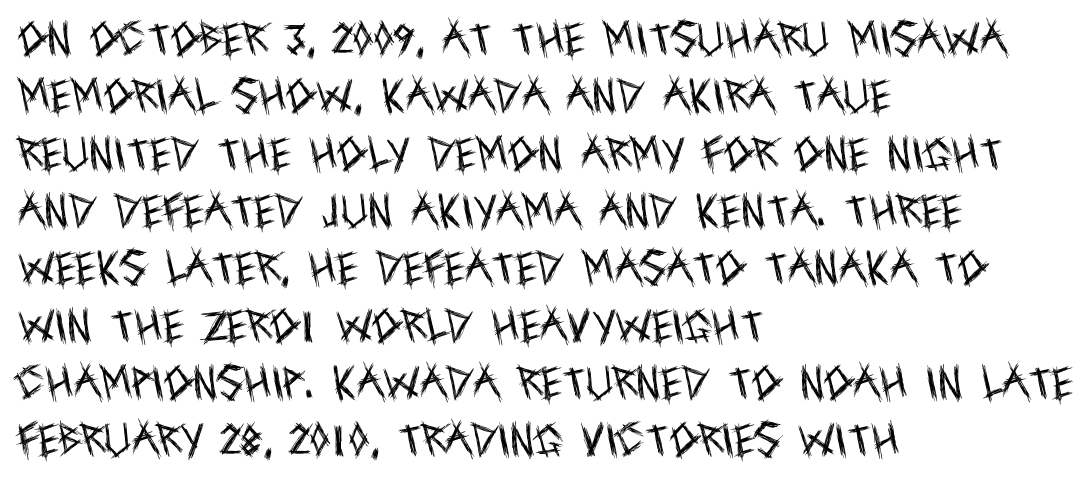
Q: Is the text bold? A: No.
Q: Is the text italic (slanted)? A: No, it is upright.
Q: Is the typeface a serif or a sans-serif typeface? A: Sans-serif.
Q: Is the text underlined? A: No.
Q: How is the paragraph aligned? A: Left-aligned.
Q: Is the spacing between letters normal or unusually wide? A: Normal.
Q: Is the spacing between lines tight, normal or loose? A: Normal.
Q: Width (condensed, normal, or wide)? A: Condensed.
Q: x-height? A: Large.
Q: Monospaced? A: No.
